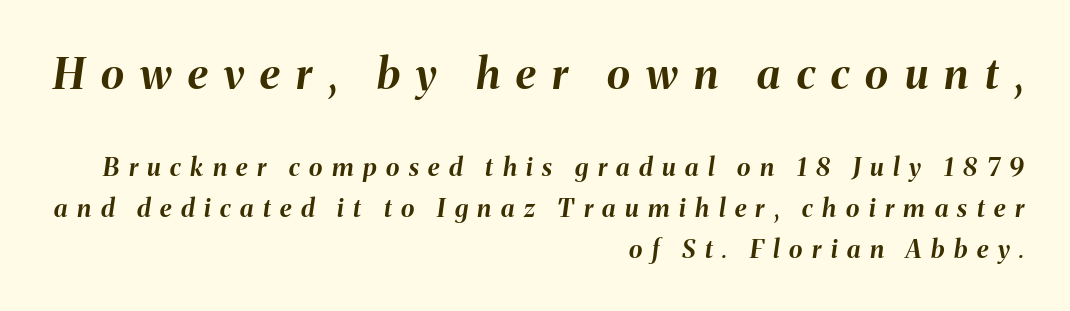
{"italic": "yes", "lean": "right", "slant_degrees": 8, "bold": "yes", "weight": "bold", "width": "normal", "stroke_contrast": "medium", "x_height": "medium", "monospaced": "no", "underline": "no", "align": "right", "line_spacing": "normal", "line_spacing_ratio": 1.64, "letter_spacing": "wide", "letter_spacing_em": 0.38, "larger_block": "first", "size_ratio": 1.72, "glyph_px": 43}
